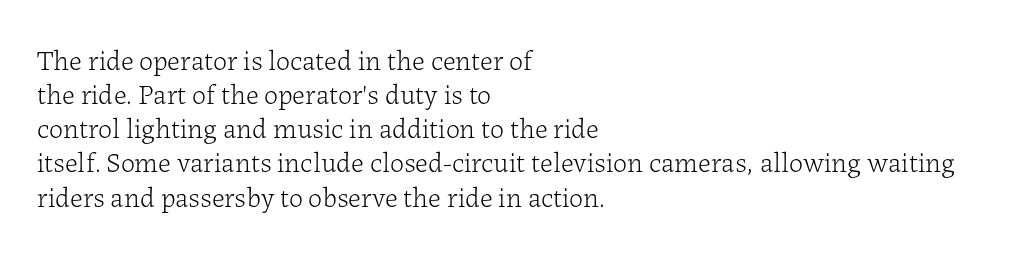
Q: Is the text bold? A: No.
Q: Is the text italic (slanted)? A: No, it is upright.
Q: Is the typeface a serif or a sans-serif typeface? A: Serif.
Q: Is the text underlined? A: No.
Q: How is the paragraph aligned? A: Left-aligned.
Q: Is the spacing between letters normal or unusually wide? A: Normal.
Q: Width (condensed, normal, or wide)? A: Normal.
Q: Stroke contrast? A: Low.
Q: x-height? A: Medium.
Q: Monospaced? A: No.
